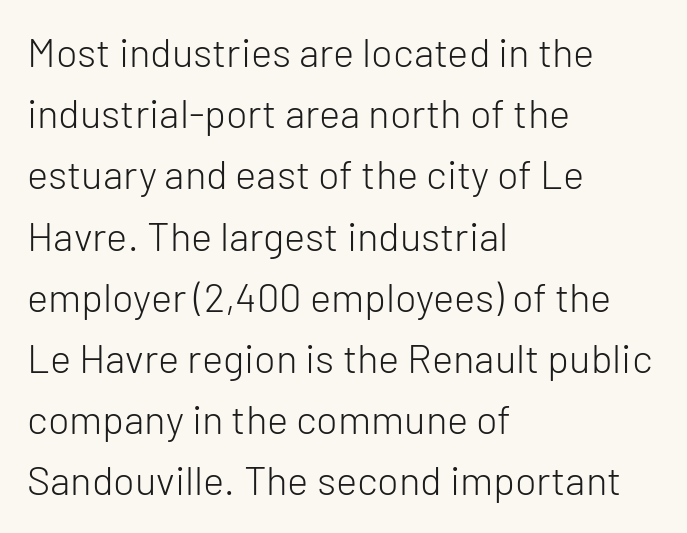
The letters stand straight up with perfectly vertical stems. Vertical spacing — default. In terms of letterspacing, this is plain default setting. Underline: absent.
